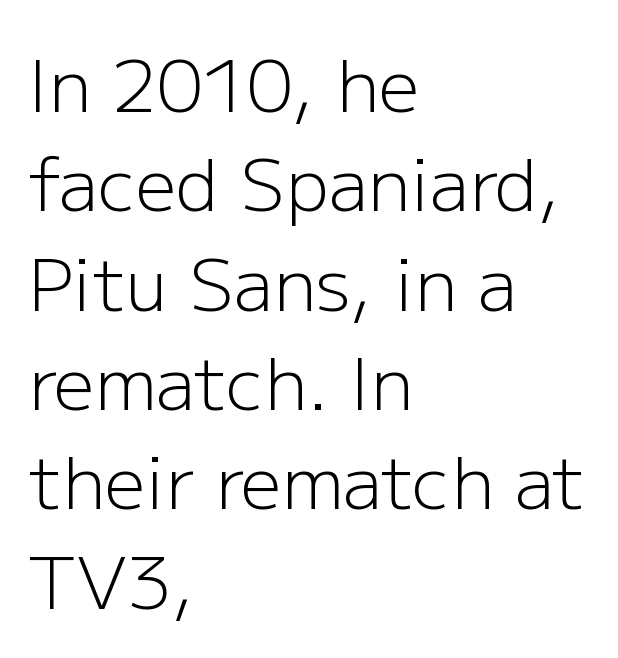
The image shows 72 px light sans-serif type, upright; set left-aligned, normal line spacing (1.38x), normal letter spacing, not underlined; low stroke contrast and a medium x-height.
